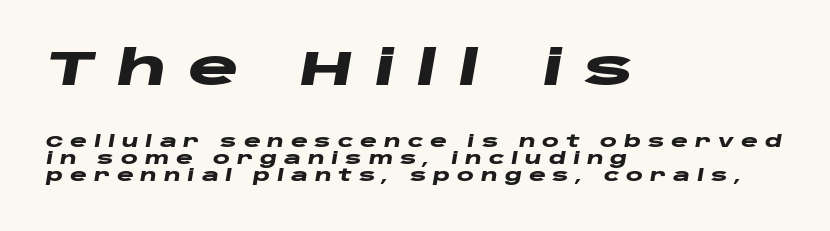
{"italic": "yes", "lean": "right", "slant_degrees": 10, "bold": "yes", "weight": "heavy", "width": "wide", "stroke_contrast": "low", "x_height": "large", "monospaced": "no", "underline": "no", "align": "left", "line_spacing": "tight", "line_spacing_ratio": 1.04, "letter_spacing": "wide", "letter_spacing_em": 0.43, "larger_block": "first", "size_ratio": 3.0, "glyph_px": 48}
